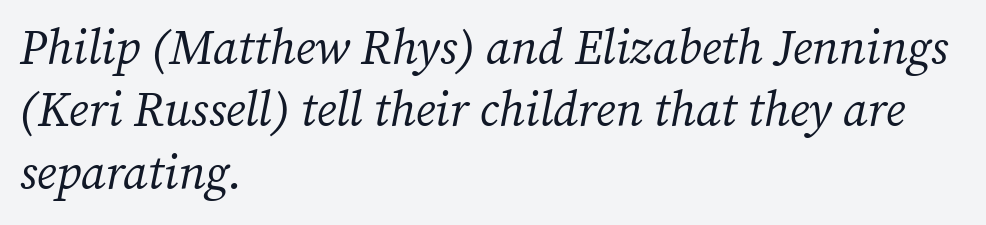
{"serif": "yes", "italic": "yes", "lean": "right", "slant_degrees": 12, "bold": "no", "weight": "regular", "width": "normal", "stroke_contrast": "medium", "x_height": "medium", "monospaced": "no", "underline": "no", "align": "left", "line_spacing": "normal", "line_spacing_ratio": 1.3, "letter_spacing": "normal", "letter_spacing_em": 0.0, "glyph_px": 48}
